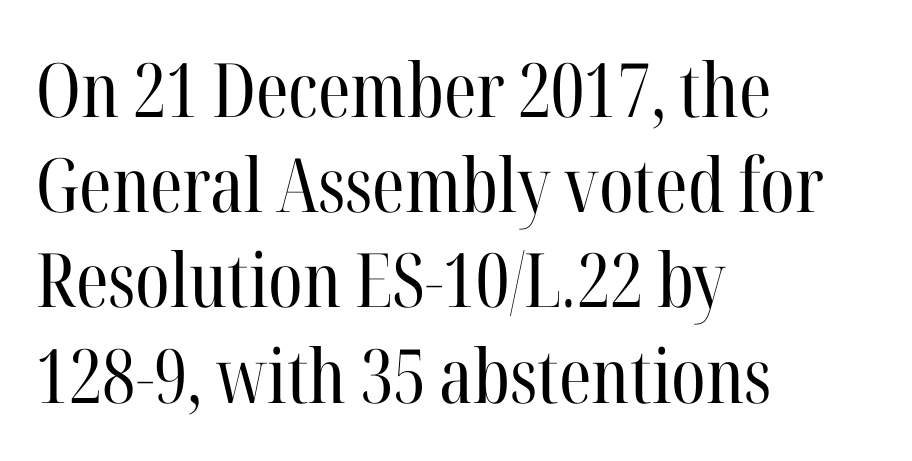
This sample keeps an unexceptional amount of space between lines. Unlike italic type, these characters show no tilt at all. The horizontal fit of the characters is conventional and even. Any mark beneath the type? The region is blank. The paragraph has a hard left edge and a soft right edge.
